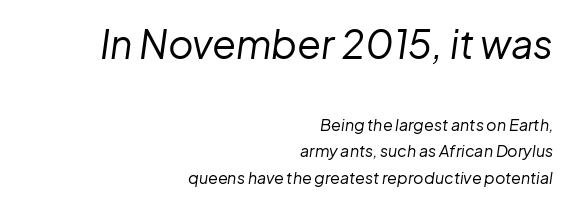
Every character sits at an angle, as italics do. The strokes carry an ordinary text weight at most. Looks like regular typesetting: each glyph gets only the width it needs. Line endings align vertically; line beginnings do not. Regarding leading, the lines here are spaced in the standard way.
